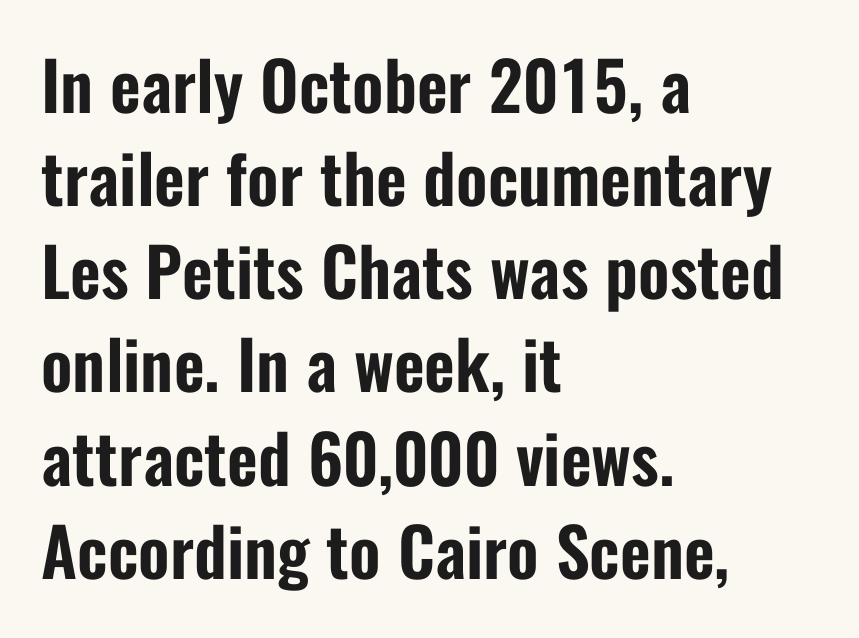
Notice how the passage keeps a crisp vertical edge on the left only. Decoration check: the copy has no underline. This sample uses a sans-serif face. Is this a fixed-width face? No — the glyphs have proportional, varying widths. The rendering keeps characters at their native spacing. Italic: no, the glyphs are upright roman.
